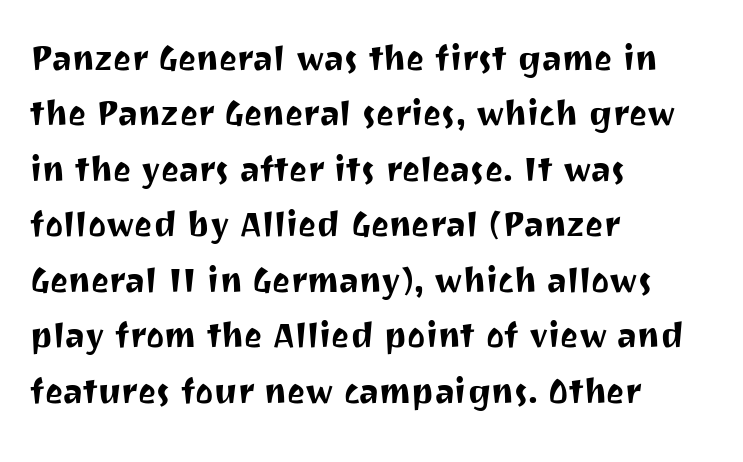
{"serif": "no", "italic": "no", "width": "normal", "stroke_contrast": "medium", "x_height": "medium", "monospaced": "no", "underline": "no", "align": "left", "line_spacing": "normal", "line_spacing_ratio": 1.29, "letter_spacing": "normal", "letter_spacing_em": 0.0, "glyph_px": 43}
